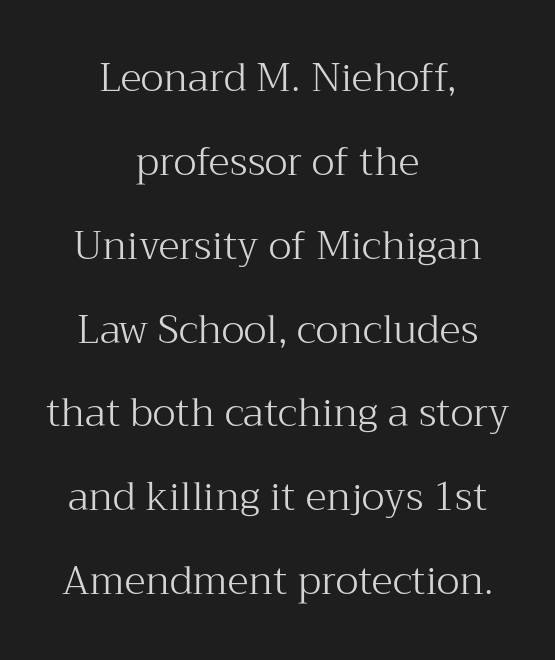
Q: Is the text bold? A: No.
Q: Is the text italic (slanted)? A: No, it is upright.
Q: Is the typeface a serif or a sans-serif typeface? A: Serif.
Q: Is the text underlined? A: No.
Q: How is the paragraph aligned? A: Centered.
Q: Is the spacing between letters normal or unusually wide? A: Normal.
Q: Is the spacing between lines tight, normal or loose? A: Loose.
Q: Width (condensed, normal, or wide)? A: Normal.
Q: Stroke contrast? A: Medium.
Q: x-height? A: Medium.
Q: Monospaced? A: No.
